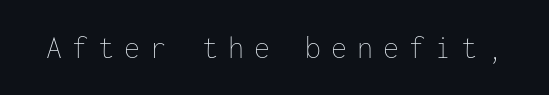
Q: Is the text bold? A: No.
Q: Is the text italic (slanted)? A: No, it is upright.
Q: Is the text underlined? A: No.
Q: Is the spacing between letters normal or unusually wide? A: Unusually wide.
Q: Width (condensed, normal, or wide)? A: Normal.
Q: Stroke contrast? A: Low.
Q: x-height? A: Medium.
Q: Monospaced? A: Yes.
